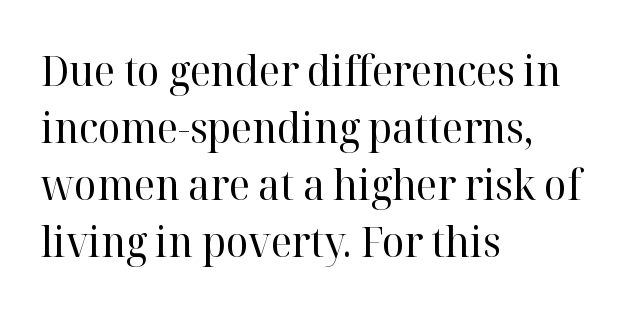
Q: Is the text bold? A: No.
Q: Is the text italic (slanted)? A: No, it is upright.
Q: Is the typeface a serif or a sans-serif typeface? A: Serif.
Q: Is the text underlined? A: No.
Q: How is the paragraph aligned? A: Left-aligned.
Q: Is the spacing between letters normal or unusually wide? A: Normal.
Q: Is the spacing between lines tight, normal or loose? A: Normal.
Q: Width (condensed, normal, or wide)? A: Normal.
Q: Stroke contrast? A: High.
Q: x-height? A: Medium.
Q: Monospaced? A: No.
